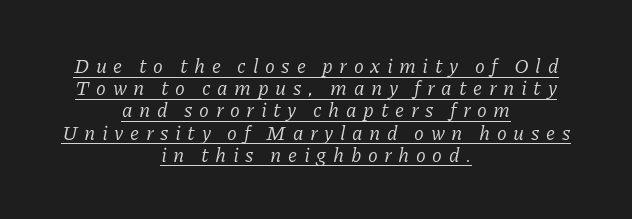
{"italic": "yes", "lean": "right", "slant_degrees": 11, "bold": "no", "underline": "yes", "align": "center", "line_spacing": "tight", "line_spacing_ratio": 1.11, "letter_spacing": "wide", "letter_spacing_em": 0.33, "glyph_px": 20}
